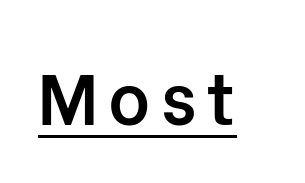
The image shows 72 px semibold sans-serif type, upright; set underlined; low stroke contrast and a medium x-height.
